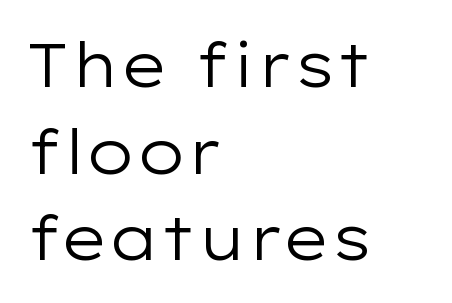
Q: Is the text bold? A: No.
Q: Is the text italic (slanted)? A: No, it is upright.
Q: Is the typeface a serif or a sans-serif typeface? A: Sans-serif.
Q: Is the text underlined? A: No.
Q: How is the paragraph aligned? A: Left-aligned.
Q: Is the spacing between letters normal or unusually wide? A: Normal.
Q: Is the spacing between lines tight, normal or loose? A: Normal.
Q: Width (condensed, normal, or wide)? A: Wide.
Q: Stroke contrast? A: Low.
Q: x-height? A: Medium.
Q: Monospaced? A: No.
